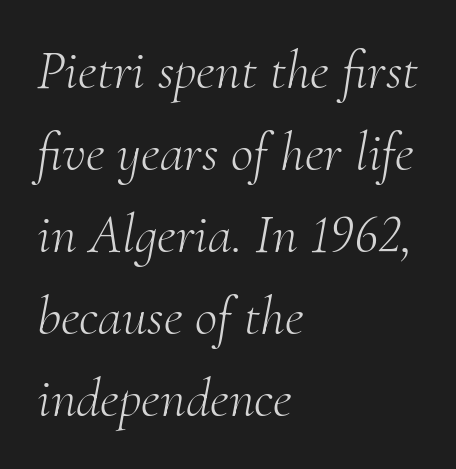
The image shows 55 px light serif type, italic (leaning right); set left-aligned, normal line spacing (1.49x), normal letter spacing, not underlined; medium stroke contrast and a small x-height.
